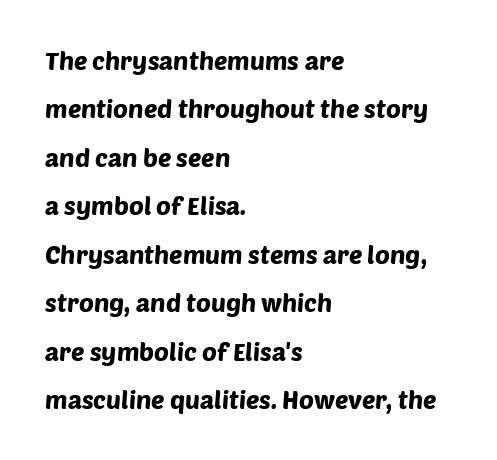
A classic flush-left, rag-right setting is used for this passage. Anything drawn beneath the words? Only blank space. Standard letterfit; no display-style spreading of the glyphs. Leading is clearly above the norm, producing a sparse column.
